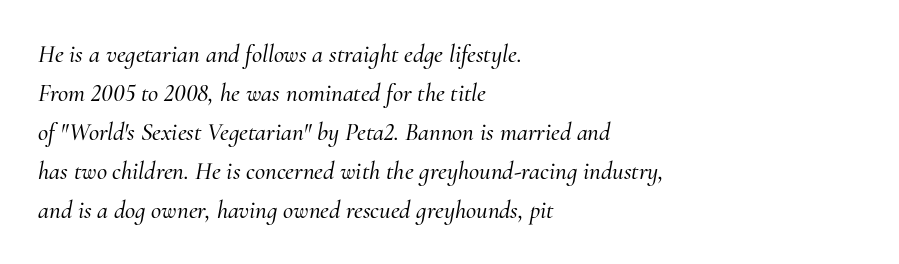
Descender tails drop into unmarked territory. This sample keeps an unexceptional amount of space between lines. The glyphs look as if they've been sheared to an angle. Does the copy run flush right? No — it runs flush left.
